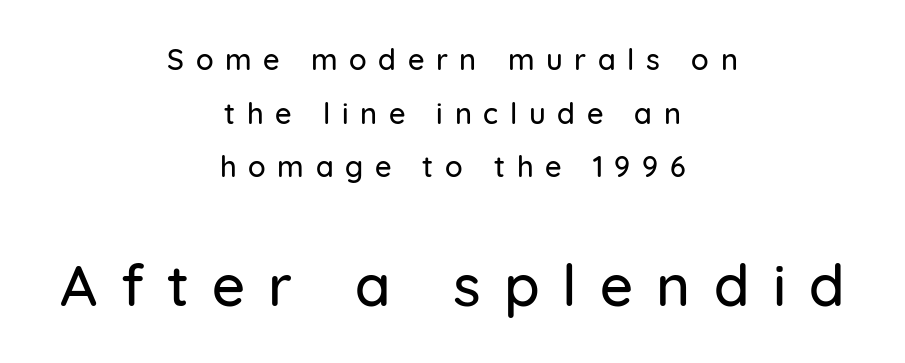
Q: Is the text italic (slanted)? A: No, it is upright.
Q: Is the typeface a serif or a sans-serif typeface? A: Sans-serif.
Q: Is the text underlined? A: No.
Q: How is the paragraph aligned? A: Centered.
Q: Is the spacing between letters normal or unusually wide? A: Unusually wide.
Q: Which block of text is set in a larger size, the first (top) or the second (bottom)? A: The second (bottom) one.
Q: Width (condensed, normal, or wide)? A: Normal.
Q: Stroke contrast? A: Low.
Q: x-height? A: Medium.
Q: Monospaced? A: No.
